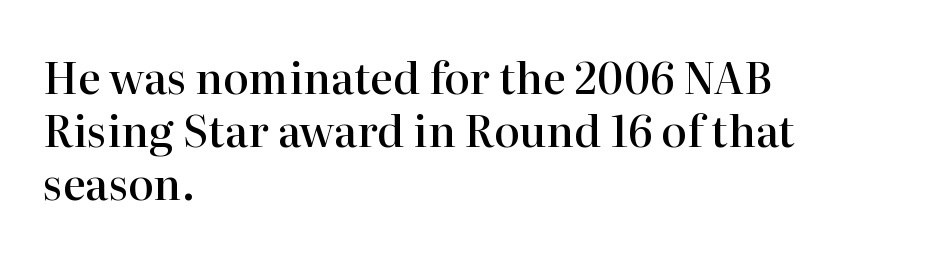
{"serif": "yes", "italic": "no", "bold": "semi", "weight": "semibold", "width": "normal", "stroke_contrast": "high", "x_height": "medium", "monospaced": "no", "underline": "no", "align": "left", "line_spacing_ratio": 1.23, "letter_spacing": "normal", "letter_spacing_em": 0.0, "glyph_px": 43}
